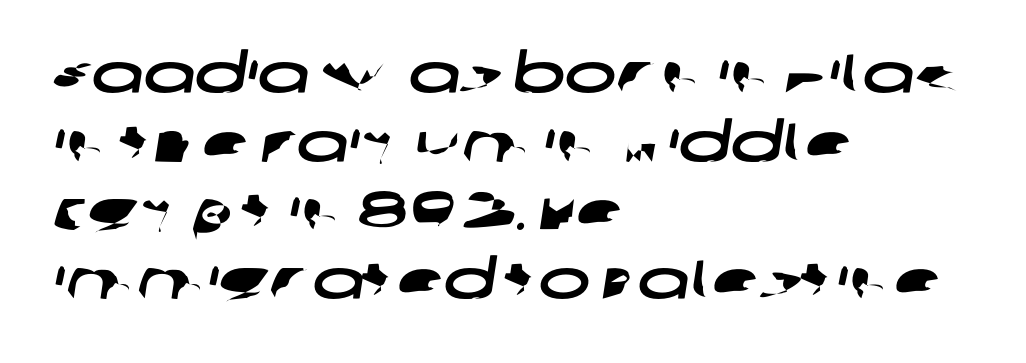
{"serif": "no", "width": "wide", "stroke_contrast": "low", "x_height": "large", "monospaced": "no", "underline": "no", "align": "left", "line_spacing": "normal", "line_spacing_ratio": 1.25, "letter_spacing": "normal", "letter_spacing_em": 0.0, "glyph_px": 55}
